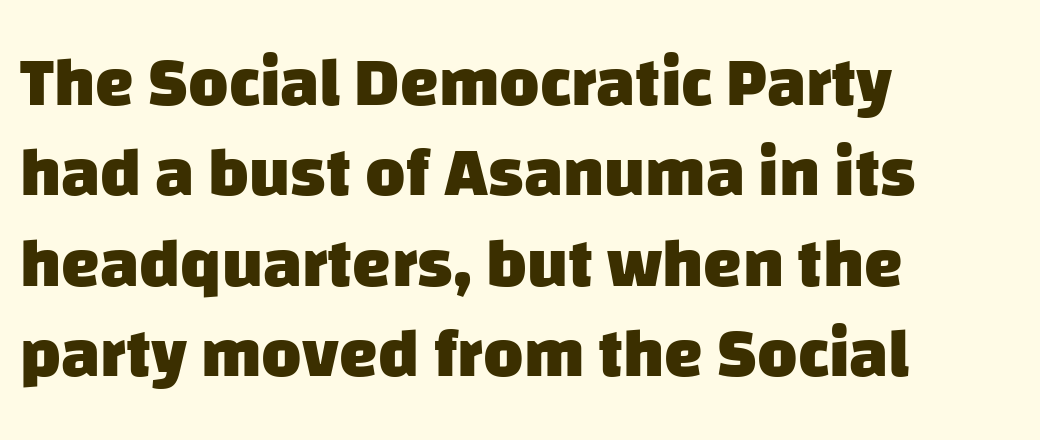
The image shows 69 px heavy sans-serif type; set left-aligned, normal line spacing (1.31x), normal letter spacing, not underlined; low stroke contrast and a large x-height.
